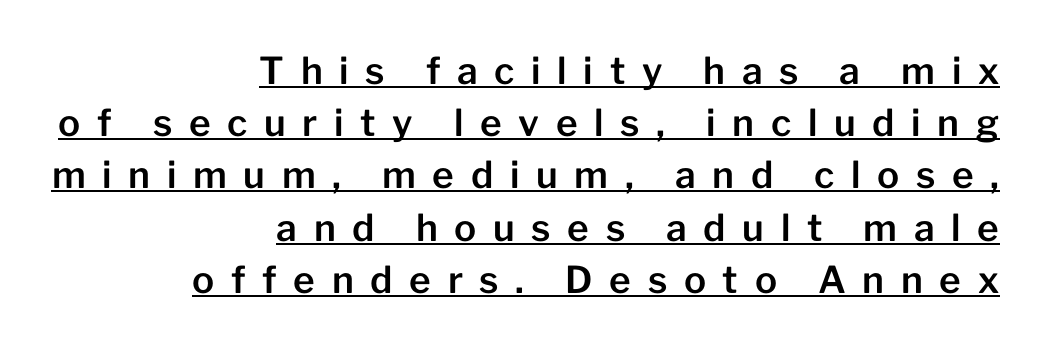
{"serif": "no", "italic": "no", "width": "normal", "stroke_contrast": "low", "x_height": "medium", "monospaced": "no", "underline": "yes", "align": "right", "line_spacing": "normal", "line_spacing_ratio": 1.41, "letter_spacing": "wide", "letter_spacing_em": 0.45, "glyph_px": 37}
